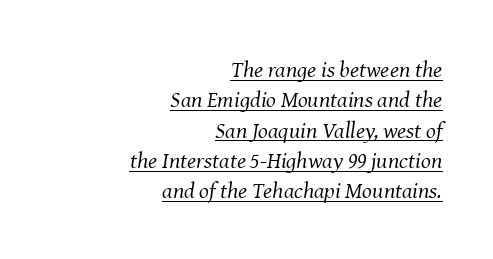
{"italic": "yes", "lean": "right", "slant_degrees": 8, "bold": "no", "underline": "yes", "align": "right", "line_spacing": "normal", "line_spacing_ratio": 1.32, "letter_spacing": "normal", "letter_spacing_em": 0.0, "glyph_px": 23}
